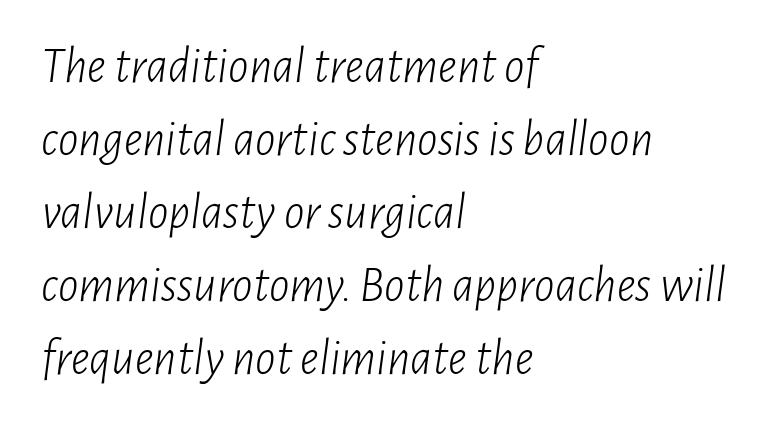
The image shows 51 px light, condensed type, italic (leaning right); set left-aligned, normal line spacing (1.43x), normal letter spacing, not underlined; low stroke contrast and a medium x-height.
